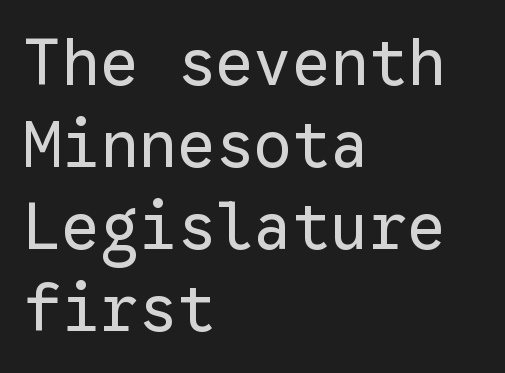
The image shows 64 px regular-weight sans-serif type, upright, monospaced; set left-aligned, normal line spacing (1.28x), normal letter spacing, not underlined; low stroke contrast and a medium x-height.
